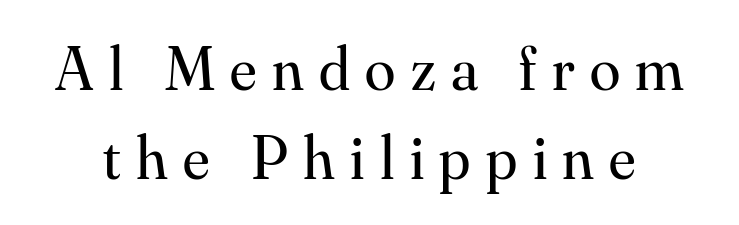
Q: Is the text bold? A: No.
Q: Is the text italic (slanted)? A: No, it is upright.
Q: Is the typeface a serif or a sans-serif typeface? A: Serif.
Q: Is the text underlined? A: No.
Q: Is the spacing between letters normal or unusually wide? A: Unusually wide.
Q: Is the spacing between lines tight, normal or loose? A: Normal.
Q: Width (condensed, normal, or wide)? A: Normal.
Q: Stroke contrast? A: Medium.
Q: x-height? A: Small.
Q: Monospaced? A: No.
